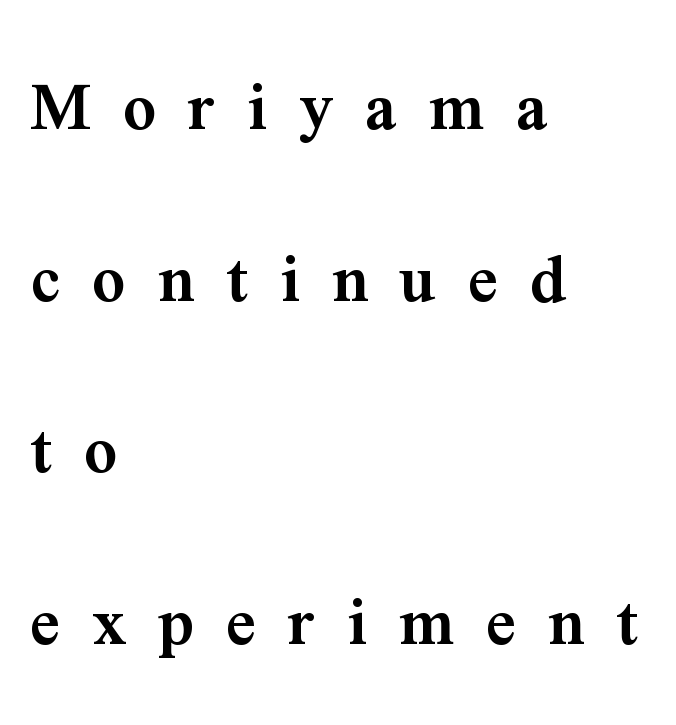
The image shows 73 px semibold serif type, upright; set left-aligned, loose line spacing (2.35x), unusually wide letter spacing (+0.44 em), not underlined; medium stroke contrast and a medium x-height.
